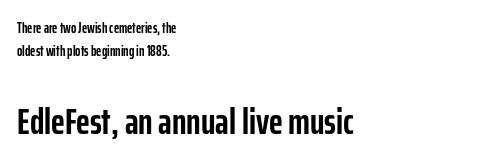
{"serif": "no", "italic": "no", "bold": "yes", "weight": "semibold", "width": "condensed", "stroke_contrast": "low", "x_height": "medium", "monospaced": "no", "underline": "no", "align": "left", "line_spacing": "normal", "line_spacing_ratio": 1.62, "letter_spacing": "normal", "letter_spacing_em": 0.0, "larger_block": "second", "size_ratio": 2.64, "glyph_px": 37}
